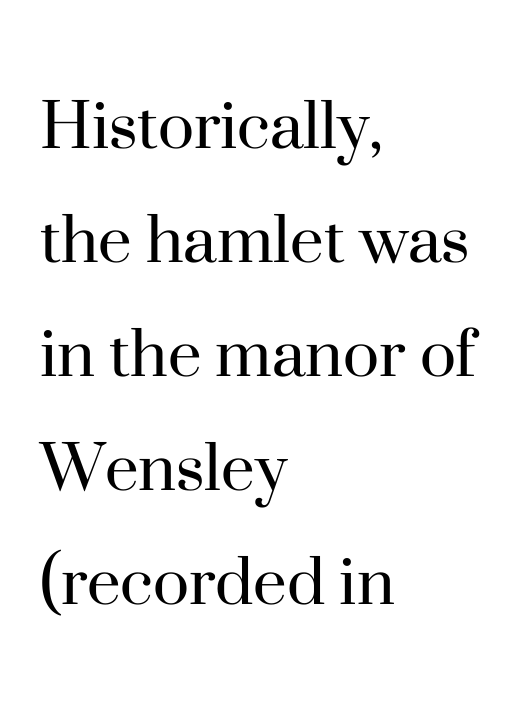
Think standard paragraph weight, or any step lighter than that. Typeset ragged right — the left edge is the straight one. In terms of posture, this sample is upright. Character widths vary here, with narrow letters taking less room than wide ones. Regular leading.
